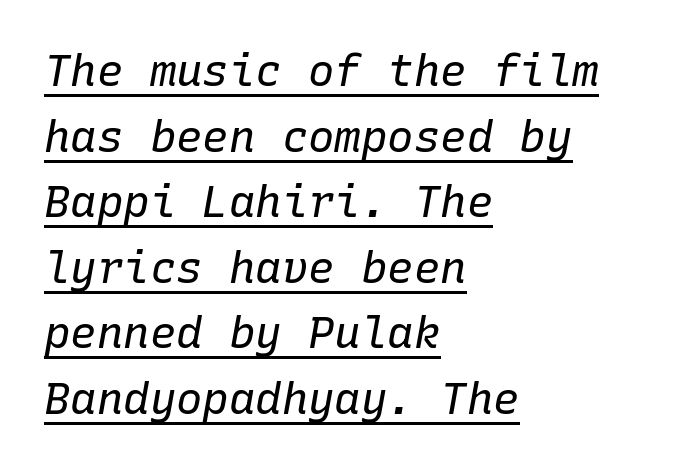
Q: Is the text bold? A: No.
Q: Is the text italic (slanted)? A: Yes, it leans right by about 10 degrees.
Q: Is the text underlined? A: Yes.
Q: How is the paragraph aligned? A: Left-aligned.
Q: Is the spacing between letters normal or unusually wide? A: Normal.
Q: Is the spacing between lines tight, normal or loose? A: Normal.
Q: Width (condensed, normal, or wide)? A: Normal.
Q: Stroke contrast? A: Low.
Q: x-height? A: Medium.
Q: Monospaced? A: Yes.
